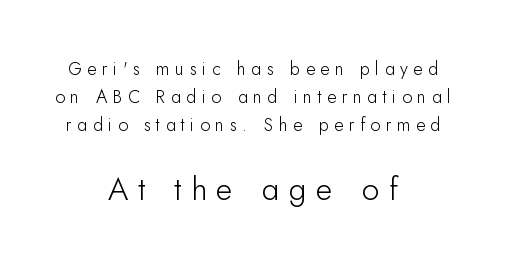
Horizontal alignment here is central, giving a formal, balanced look. Is the lower block the larger one? Yes — the lower block carries the bigger type. Italic? Not at all — the glyphs are vertical. The glyphs in this specimen are sans serif. The zone under the glyphs is completely vacant.
